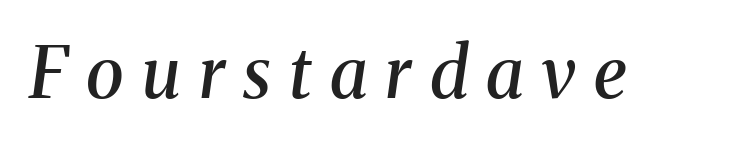
Q: Is the text bold? A: Semi-bold.
Q: Is the text italic (slanted)? A: Yes, it leans right by about 8 degrees.
Q: Is the typeface a serif or a sans-serif typeface? A: Serif.
Q: Is the text underlined? A: No.
Q: Is the spacing between letters normal or unusually wide? A: Unusually wide.
Q: Width (condensed, normal, or wide)? A: Normal.
Q: Stroke contrast? A: Medium.
Q: x-height? A: Medium.
Q: Monospaced? A: No.
